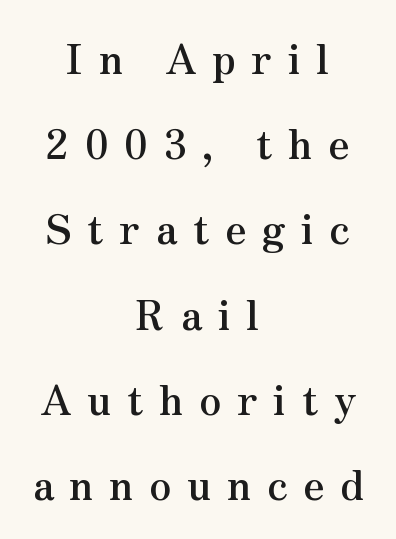
{"serif": "yes", "italic": "no", "bold": "yes", "weight": "semibold", "width": "normal", "stroke_contrast": "medium", "x_height": "small", "monospaced": "no", "underline": "no", "align": "center", "line_spacing": "loose", "line_spacing_ratio": 2.13, "letter_spacing": "wide", "letter_spacing_em": 0.39, "glyph_px": 40}
